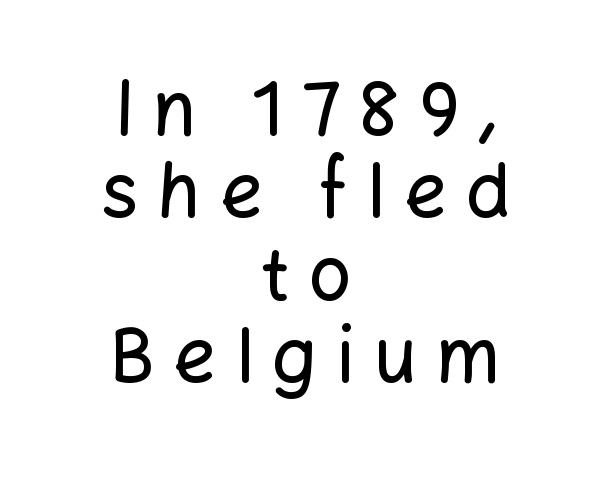
The letters advance in unequal steps, a hallmark of proportional type. Leading: reduced. No feet cap the strokes, marking this as sans-serif type. Is the letter spacing exaggerated? Yes — the characters are pushed far apart. Horizontal alignment here is central, giving a formal, balanced look.
